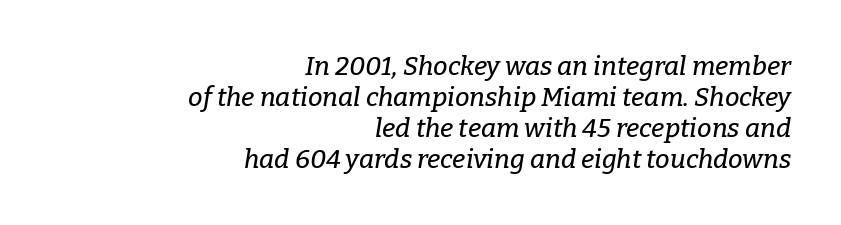
Q: Is the text italic (slanted)? A: Yes, it leans right by about 9 degrees.
Q: Is the text underlined? A: No.
Q: How is the paragraph aligned? A: Right-aligned.
Q: Is the spacing between letters normal or unusually wide? A: Normal.
